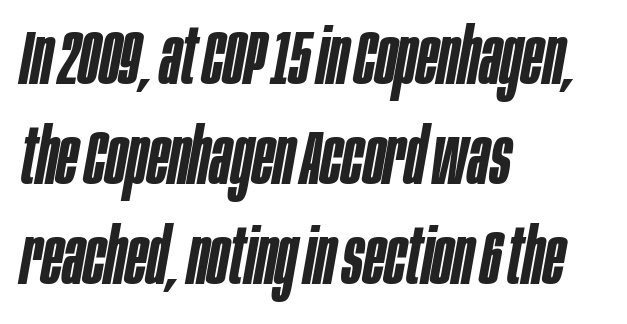
Q: Is the text bold? A: Semi-bold.
Q: Is the text italic (slanted)? A: Yes, it leans right by about 10 degrees.
Q: Is the text underlined? A: No.
Q: How is the paragraph aligned? A: Left-aligned.
Q: Is the spacing between letters normal or unusually wide? A: Normal.
Q: Is the spacing between lines tight, normal or loose? A: Normal.
Q: Width (condensed, normal, or wide)? A: Condensed.
Q: Stroke contrast? A: Low.
Q: x-height? A: Large.
Q: Monospaced? A: No.
